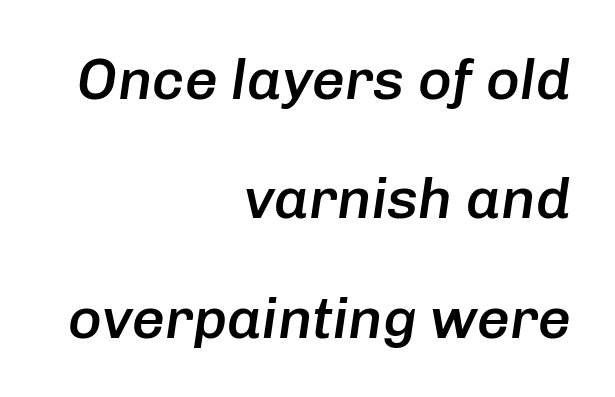
Q: Is the text bold? A: Semi-bold.
Q: Is the text italic (slanted)? A: Yes, it leans right by about 8 degrees.
Q: Is the text underlined? A: No.
Q: How is the paragraph aligned? A: Right-aligned.
Q: Is the spacing between letters normal or unusually wide? A: Normal.
Q: Is the spacing between lines tight, normal or loose? A: Loose.
Q: Width (condensed, normal, or wide)? A: Normal.
Q: Stroke contrast? A: Low.
Q: x-height? A: Medium.
Q: Monospaced? A: No.
